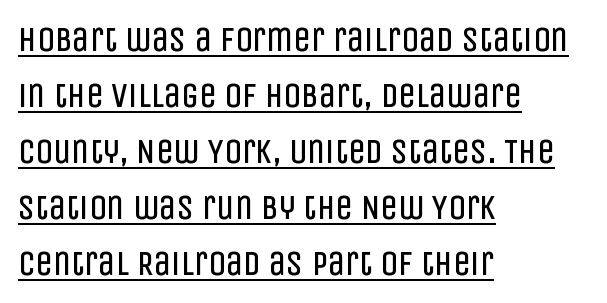
Q: Is the text bold? A: No.
Q: Is the text italic (slanted)? A: No, it is upright.
Q: Is the typeface a serif or a sans-serif typeface? A: Sans-serif.
Q: Is the text underlined? A: Yes.
Q: How is the paragraph aligned? A: Left-aligned.
Q: Is the spacing between letters normal or unusually wide? A: Normal.
Q: Is the spacing between lines tight, normal or loose? A: Normal.
Q: Width (condensed, normal, or wide)? A: Condensed.
Q: Stroke contrast? A: Low.
Q: x-height? A: Large.
Q: Monospaced? A: No.
